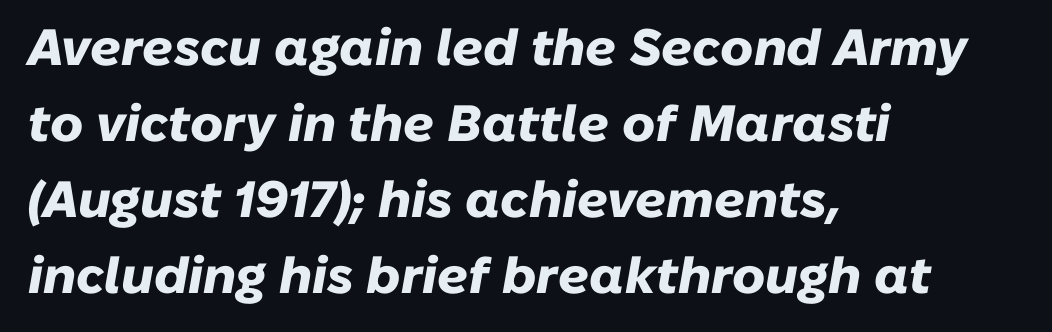
As a designer I'd log this as weight 700, bold. No word sits above an underline. This sample uses an oblique cut, with every glyph tilted off the vertical. The tracking reads as untouched default to a designer's eye.
